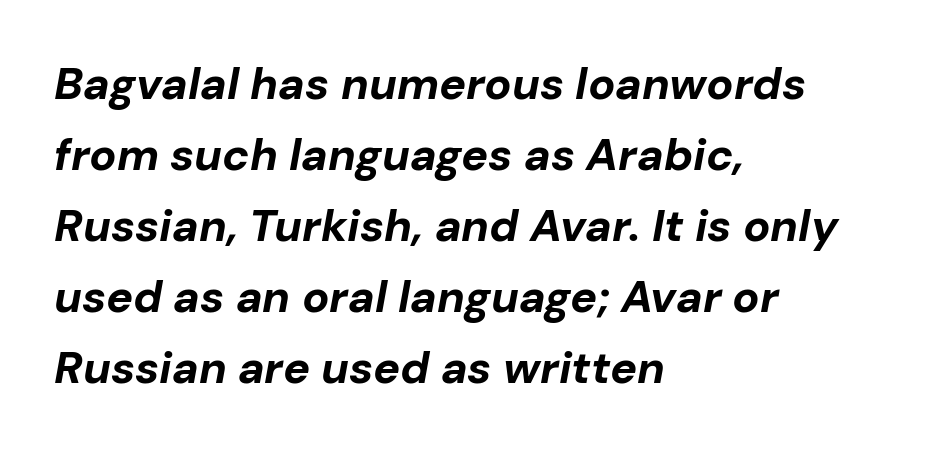
{"italic": "yes", "lean": "right", "slant_degrees": 10, "bold": "yes", "weight": "bold", "width": "normal", "stroke_contrast": "low", "x_height": "medium", "monospaced": "no", "underline": "no", "align": "left", "line_spacing": "normal", "line_spacing_ratio": 1.58, "letter_spacing": "normal", "letter_spacing_em": 0.0, "glyph_px": 45}
